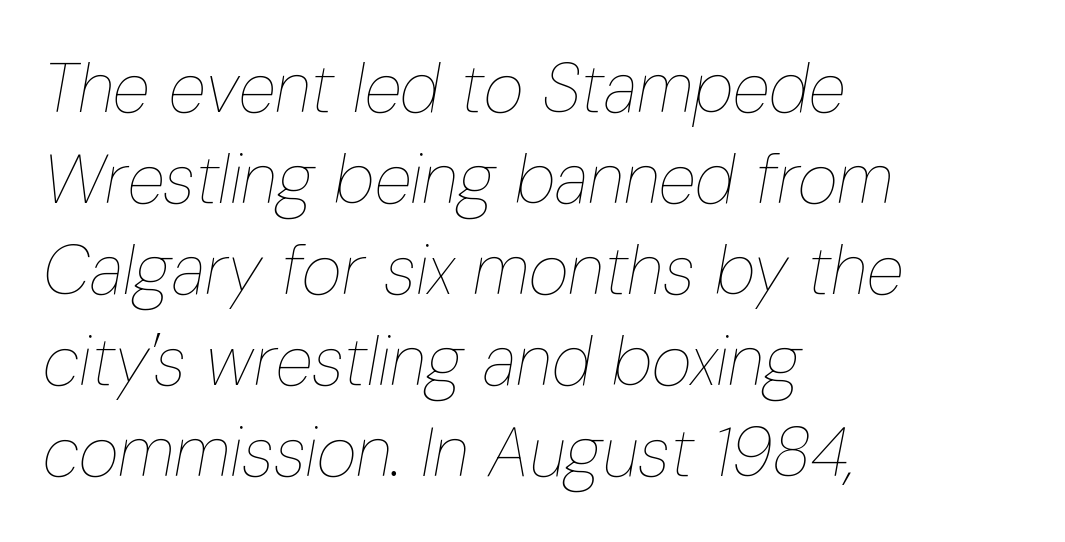
Unmarked baselines from the first word to the last. Look at the tracking — it's just the regular setting, nothing added. Proportional: the letters do not fall into vertical columns. A normal amount of white space separates one row of letters from the next. In terms of posture, this sample is oblique. Short and long lines alike share a common starting point at left.
